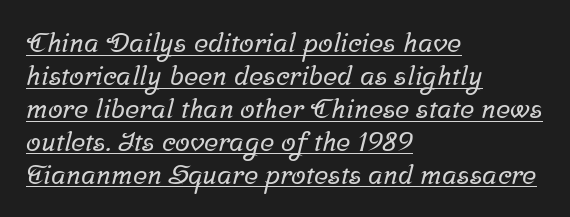
{"underline": "yes", "align": "left", "line_spacing_ratio": 1.22, "letter_spacing": "normal", "letter_spacing_em": 0.0, "glyph_px": 27}
